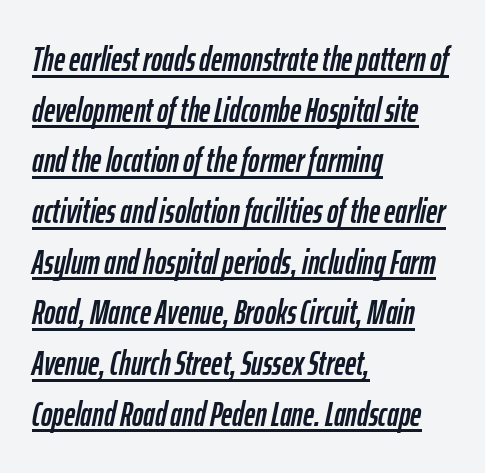
Q: Is the text italic (slanted)? A: Yes, it leans right by about 12 degrees.
Q: Is the text underlined? A: Yes.
Q: How is the paragraph aligned? A: Left-aligned.
Q: Is the spacing between letters normal or unusually wide? A: Normal.
Q: Is the spacing between lines tight, normal or loose? A: Normal.
Q: Width (condensed, normal, or wide)? A: Condensed.
Q: Stroke contrast? A: Low.
Q: x-height? A: Medium.
Q: Monospaced? A: No.
